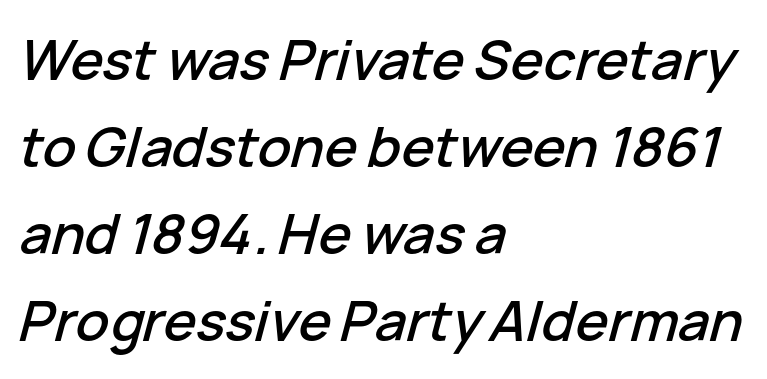
The image shows 55 px text type, italic (leaning right); set left-aligned, normal line spacing (1.58x), normal letter spacing, not underlined; low stroke contrast and a medium x-height.
